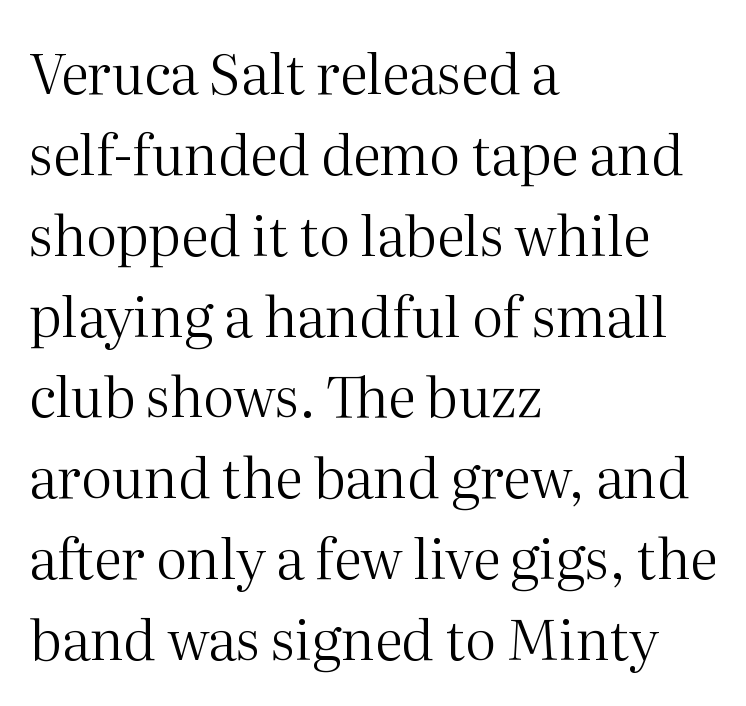
The image shows 55 px regular-weight serif type, upright; set left-aligned, normal line spacing (1.47x), normal letter spacing, not underlined; medium stroke contrast and a medium x-height.
